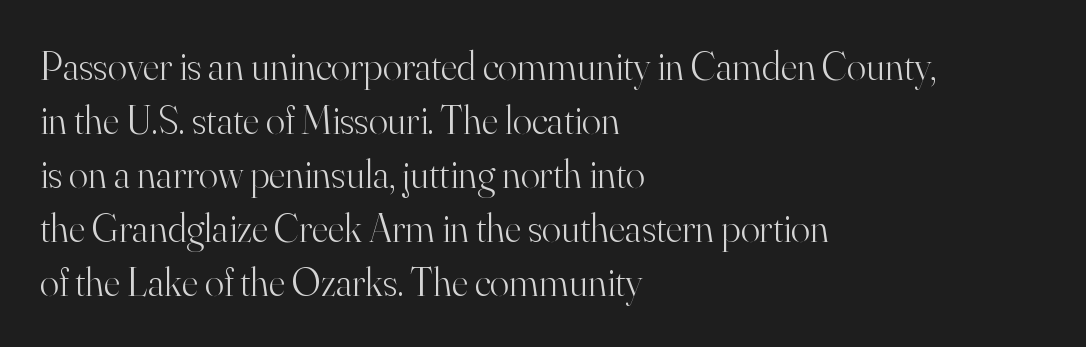
The image shows 40 px light serif type, upright; set left-aligned, normal line spacing (1.35x), normal letter spacing, not underlined; high stroke contrast and a small x-height.
